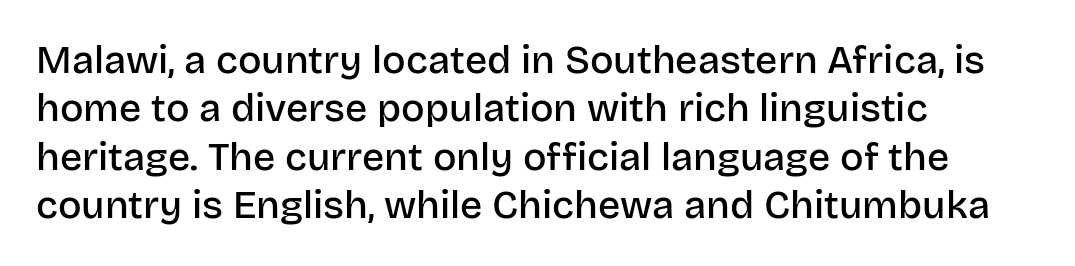
Q: Is the text bold? A: Semi-bold.
Q: Is the text italic (slanted)? A: No, it is upright.
Q: Is the typeface a serif or a sans-serif typeface? A: Sans-serif.
Q: Is the text underlined? A: No.
Q: How is the paragraph aligned? A: Left-aligned.
Q: Is the spacing between letters normal or unusually wide? A: Normal.
Q: Width (condensed, normal, or wide)? A: Normal.
Q: Stroke contrast? A: Low.
Q: x-height? A: Large.
Q: Monospaced? A: No.
